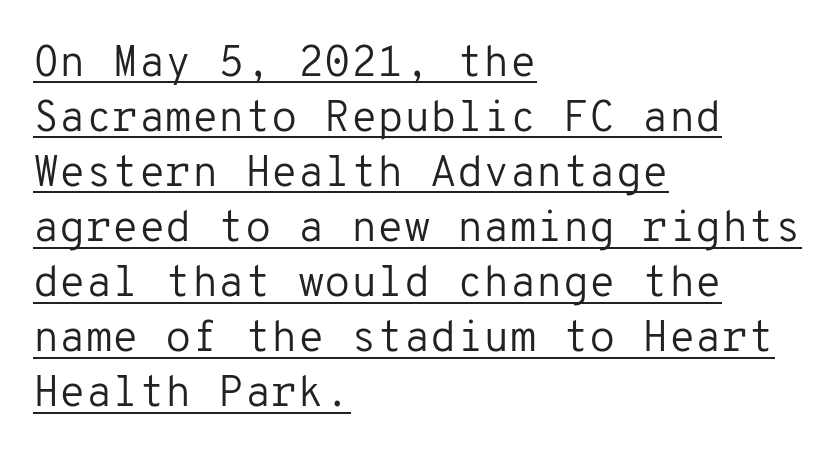
Ascenders rise straight up at ninety degrees. Is this a fixed-width face? Yes — each glyph sits in an identical cell. Layout note: lines flush left. Students, note that the glyphs here touch the page at normal intervals. Line spacing here is normal.
